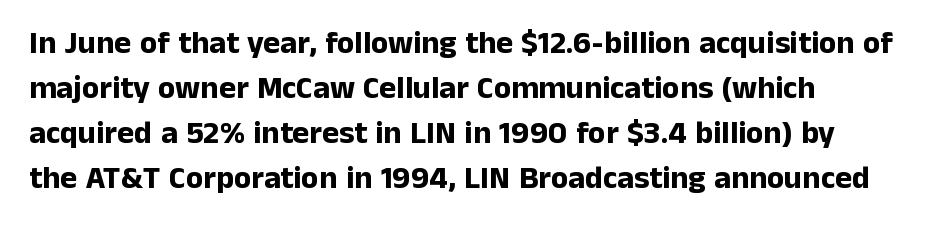
{"serif": "no", "italic": "no", "bold": "yes", "weight": "bold", "width": "normal", "stroke_contrast": "low", "x_height": "medium", "monospaced": "no", "underline": "no", "align": "left", "line_spacing": "normal", "line_spacing_ratio": 1.41, "letter_spacing": "normal", "letter_spacing_em": 0.0, "glyph_px": 32}
